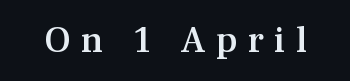
{"serif": "yes", "italic": "no", "bold": "semi", "weight": "semibold", "width": "normal", "stroke_contrast": "medium", "x_height": "medium", "monospaced": "no", "underline": "no", "letter_spacing": "wide", "letter_spacing_em": 0.28, "glyph_px": 37}
